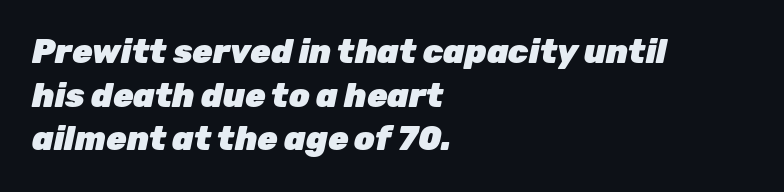
{"italic": "yes", "lean": "right", "slant_degrees": 12, "bold": "yes", "weight": "heavy", "width": "normal", "stroke_contrast": "low", "x_height": "medium", "monospaced": "no", "underline": "no", "align": "left", "line_spacing": "normal", "line_spacing_ratio": 1.32, "letter_spacing": "normal", "letter_spacing_em": 0.0, "glyph_px": 33}
